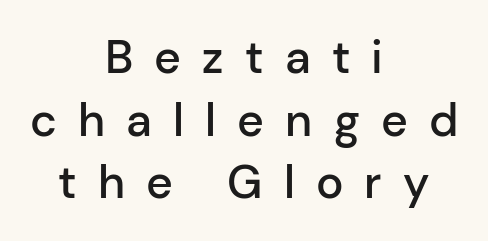
To sum up the face: it is a sans, with no serifs. Students, note that the glyphs here are deliberately spaced far apart. The strip under each line holds only bare page. The rendering uses natural spacing where letterforms have individual widths. Rendered with straight, roman letterforms. The sample has been set in demibold, a notch under bold.
